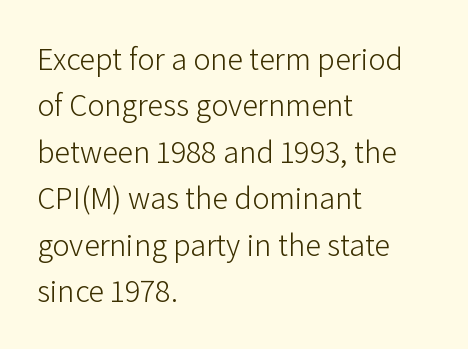
{"serif": "no", "italic": "no", "bold": "no", "weight": "light", "width": "normal", "stroke_contrast": "low", "x_height": "medium", "monospaced": "no", "underline": "no", "align": "left", "line_spacing": "normal", "line_spacing_ratio": 1.45, "letter_spacing": "normal", "letter_spacing_em": 0.0, "glyph_px": 32}
